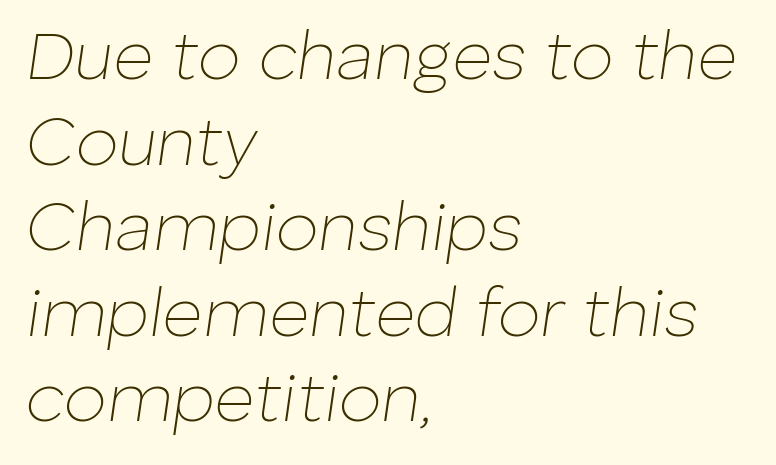
Note the varied advance widths — an 'i' is clearly narrower than an 'm'. These lines stack with their left ends in a neat column. The horizontal fit of the characters is conventional and even. Descender tails drop into unmarked territory. Bold? No — there's no thickening of the strokes.
